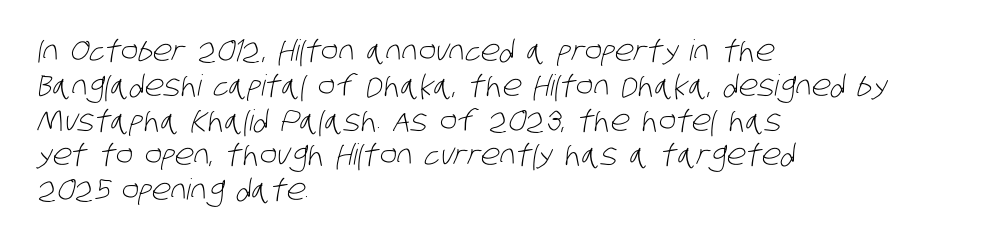
The image shows 29 px light, condensed sans-serif type; set left-aligned, line spacing 1.2x, normal letter spacing, not underlined; low stroke contrast and a large x-height.
